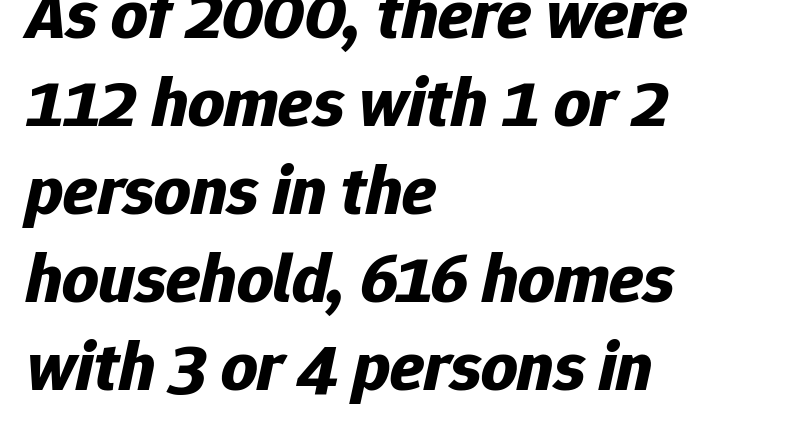
The rendering uses natural spacing where letterforms have individual widths. The typesetter chose a ragged-right arrangement here. There is no visible air inserted between adjacent glyphs. Decoration check: the copy has no underline. Tall strokes in this sample are angled rather than plumb. The face used here has the dense, thick strokes of a bold.
